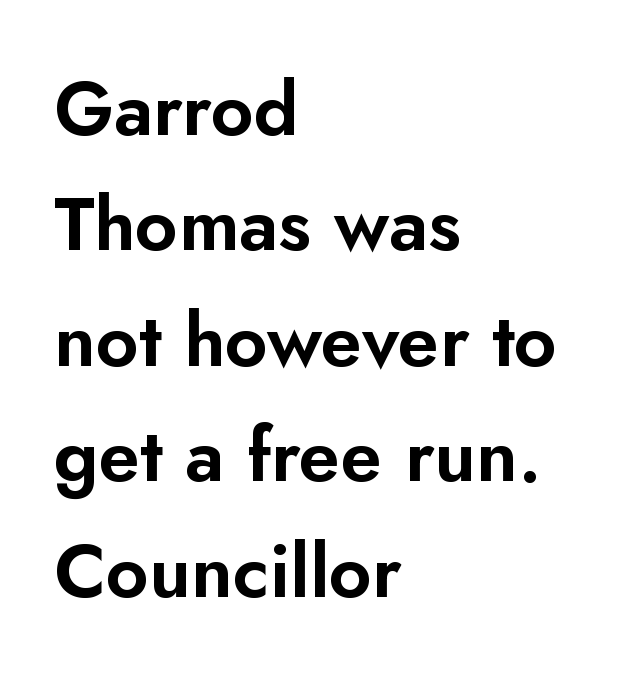
The image shows 75 px sans-serif type, upright; set left-aligned, normal line spacing (1.54x), normal letter spacing, not underlined; low stroke contrast and a small x-height.
